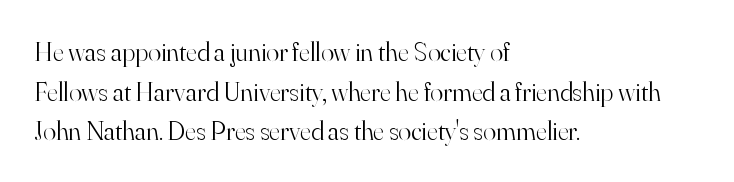
Q: Is the text bold? A: No.
Q: Is the text italic (slanted)? A: No, it is upright.
Q: Is the text underlined? A: No.
Q: How is the paragraph aligned? A: Left-aligned.
Q: Is the spacing between letters normal or unusually wide? A: Normal.
Q: Is the spacing between lines tight, normal or loose? A: Normal.
